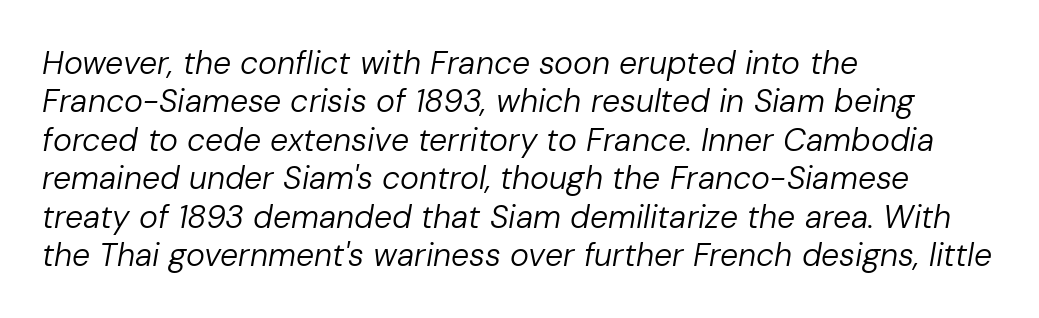
Rendered with sloped, italic letterforms. Think of a printed novel: that variable character pitch is what you see here. The type is set solid horizontally, with unmodified tracking. The passage is arranged the way most books set body copy — flush left.
